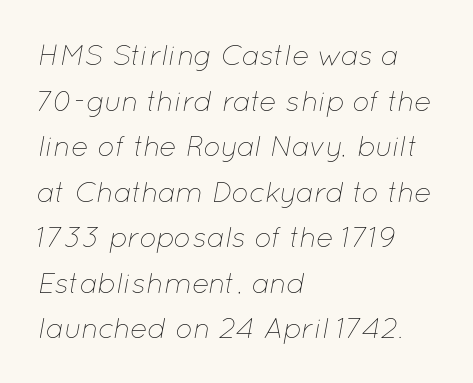
{"italic": "yes", "lean": "right", "slant_degrees": 12, "bold": "no", "weight": "thin", "width": "normal", "stroke_contrast": "low", "x_height": "medium", "monospaced": "no", "underline": "no", "align": "left", "line_spacing": "normal", "line_spacing_ratio": 1.57, "letter_spacing": "normal", "letter_spacing_em": 0.0, "glyph_px": 29}
